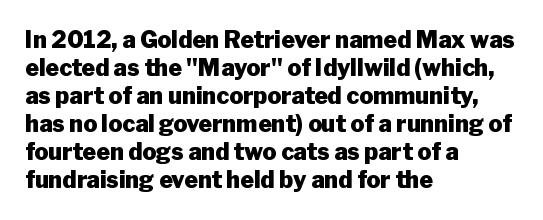
Q: Is the text bold? A: Yes.
Q: Is the text italic (slanted)? A: No, it is upright.
Q: Is the text underlined? A: No.
Q: How is the paragraph aligned? A: Left-aligned.
Q: Is the spacing between letters normal or unusually wide? A: Normal.
